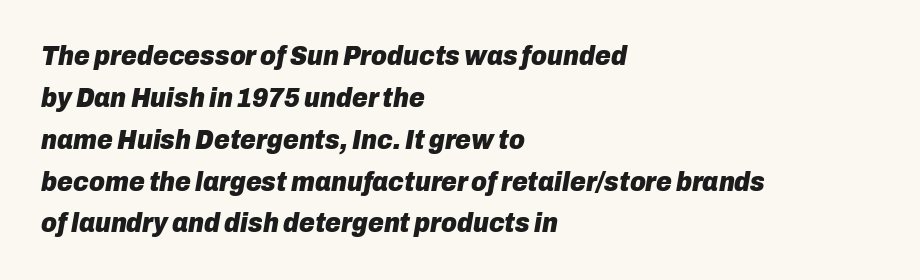
The image shows 27 px bold type, italic (leaning right); set left-aligned, normal line spacing (1.55x), normal letter spacing, not underlined.
